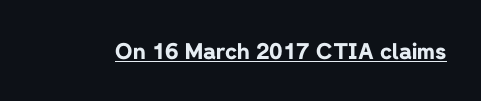
Q: Is the text bold? A: Yes.
Q: Is the text italic (slanted)? A: No, it is upright.
Q: Is the text underlined? A: Yes.
Q: Is the spacing between letters normal or unusually wide? A: Normal.
